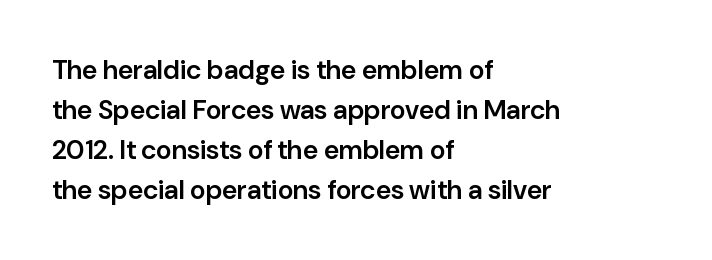
The image shows 27 px text type, upright; set left-aligned, normal line spacing (1.48x), normal letter spacing, not underlined.
